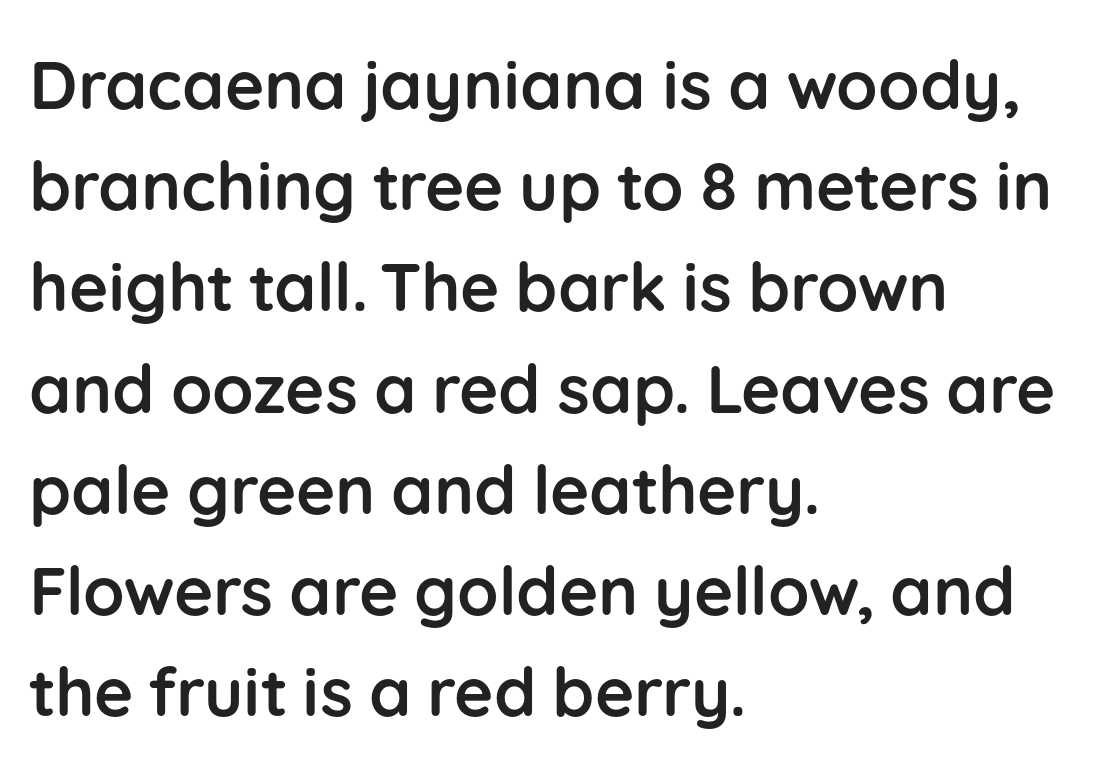
Q: Is the text bold? A: Yes.
Q: Is the text italic (slanted)? A: No, it is upright.
Q: Is the typeface a serif or a sans-serif typeface? A: Sans-serif.
Q: Is the text underlined? A: No.
Q: How is the paragraph aligned? A: Left-aligned.
Q: Is the spacing between letters normal or unusually wide? A: Normal.
Q: Is the spacing between lines tight, normal or loose? A: Normal.
Q: Width (condensed, normal, or wide)? A: Normal.
Q: Stroke contrast? A: Low.
Q: x-height? A: Medium.
Q: Monospaced? A: No.
